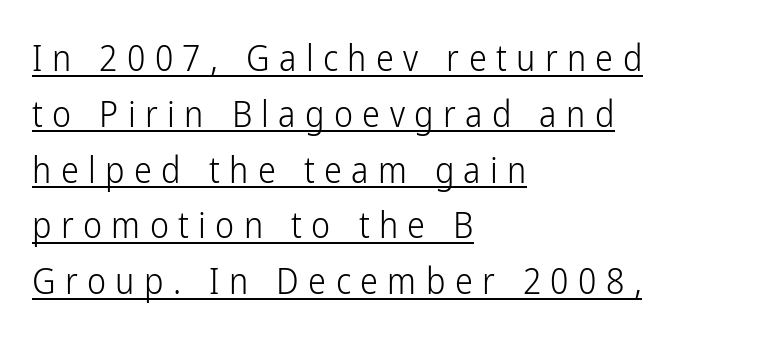
{"serif": "no", "italic": "no", "bold": "no", "weight": "light", "width": "condensed", "stroke_contrast": "low", "x_height": "medium", "monospaced": "no", "underline": "yes", "align": "left", "line_spacing": "normal", "line_spacing_ratio": 1.55, "letter_spacing": "wide", "letter_spacing_em": 0.26, "glyph_px": 36}
